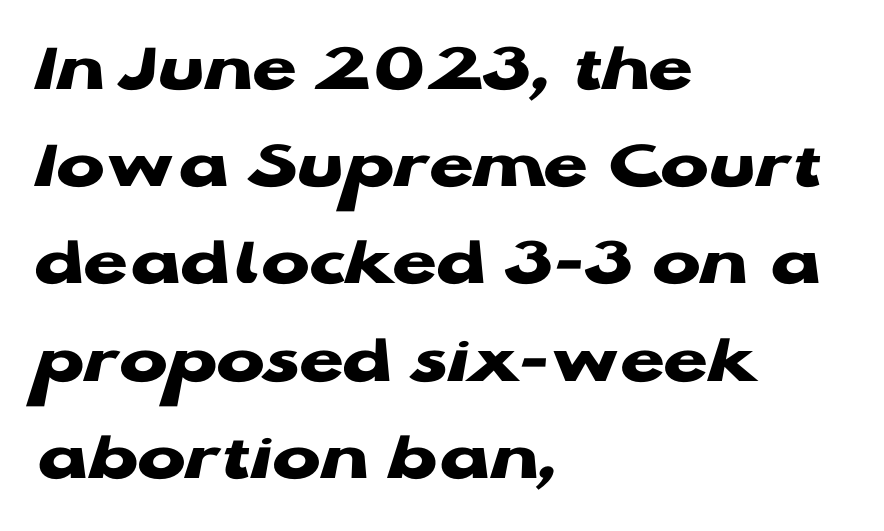
Q: Is the text bold? A: Yes.
Q: Is the text italic (slanted)? A: No, it is upright.
Q: Is the typeface a serif or a sans-serif typeface? A: Sans-serif.
Q: Is the text underlined? A: No.
Q: How is the paragraph aligned? A: Left-aligned.
Q: Is the spacing between letters normal or unusually wide? A: Normal.
Q: Is the spacing between lines tight, normal or loose? A: Normal.
Q: Width (condensed, normal, or wide)? A: Wide.
Q: Stroke contrast? A: Low.
Q: x-height? A: Medium.
Q: Monospaced? A: No.
